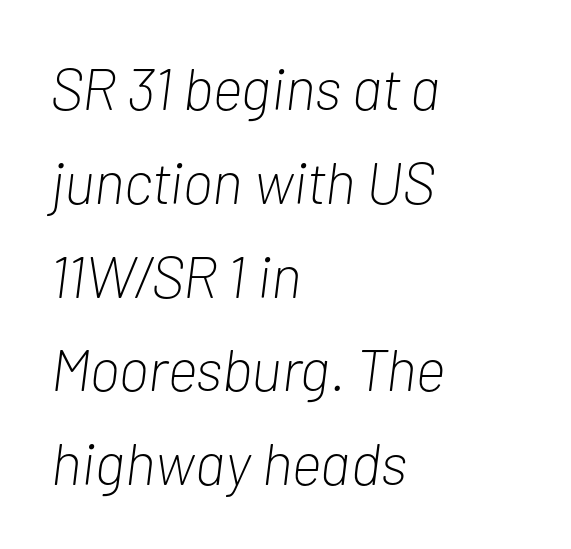
{"italic": "yes", "lean": "right", "slant_degrees": 7, "bold": "no", "weight": "light", "width": "condensed", "stroke_contrast": "low", "x_height": "medium", "monospaced": "no", "underline": "no", "align": "left", "line_spacing": "normal", "line_spacing_ratio": 1.59, "letter_spacing": "normal", "letter_spacing_em": 0.0, "glyph_px": 59}
